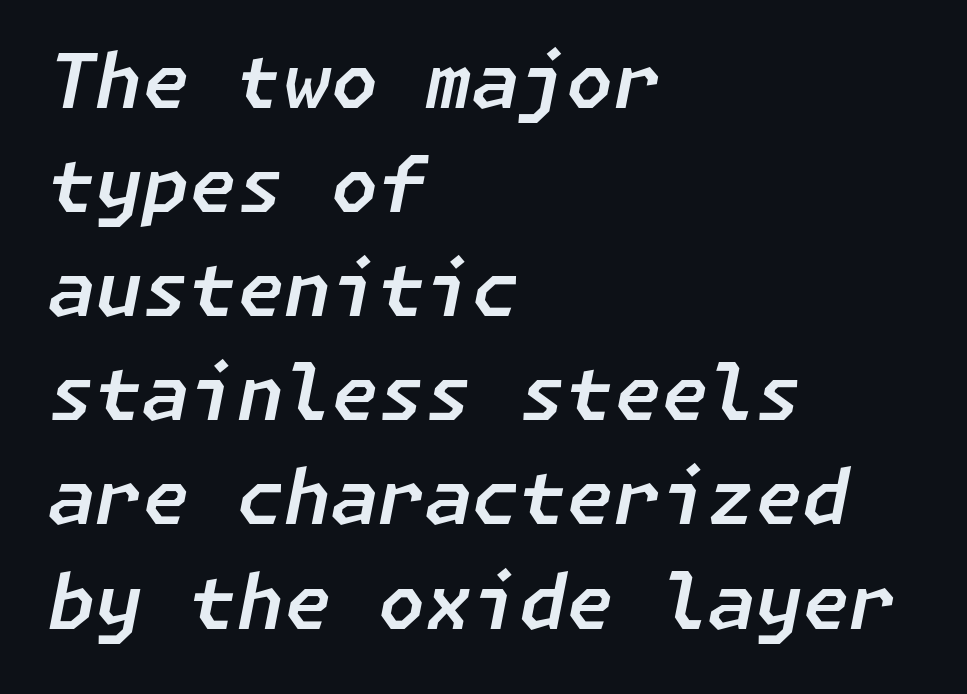
{"italic": "yes", "lean": "right", "slant_degrees": 11, "width": "normal", "stroke_contrast": "low", "x_height": "medium", "underline": "no", "align": "left", "line_spacing": "normal", "line_spacing_ratio": 1.37, "letter_spacing": "normal", "letter_spacing_em": 0.0, "glyph_px": 76}
